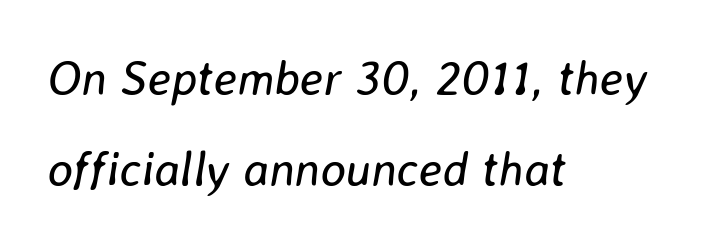
Which margin do the lines hug? The left one — the right edge is uneven. The passage shown is not underscored anywhere. There is no visible air inserted between adjacent glyphs. This sample uses an oblique cut, with every glyph tilted off the vertical. Stems and bowls with no extra thickness — not bold.
